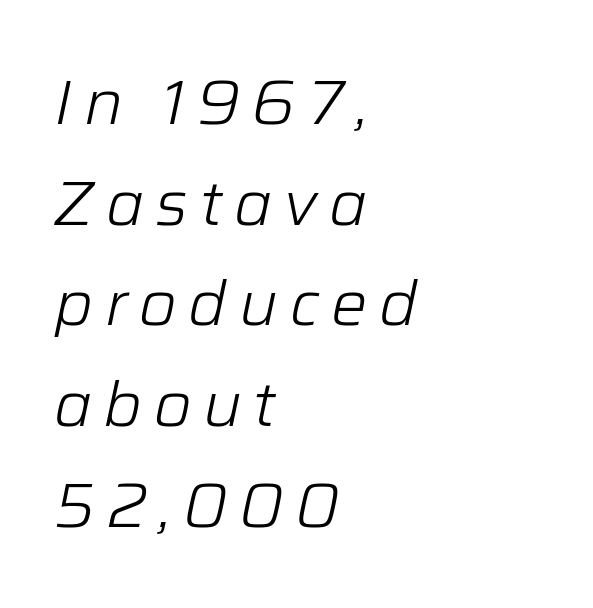
Q: Is the text bold? A: No.
Q: Is the text italic (slanted)? A: Yes, it leans right by about 12 degrees.
Q: Is the text underlined? A: No.
Q: How is the paragraph aligned? A: Left-aligned.
Q: Is the spacing between lines tight, normal or loose? A: Normal.
Q: Width (condensed, normal, or wide)? A: Normal.
Q: Stroke contrast? A: Low.
Q: x-height? A: Medium.
Q: Monospaced? A: No.
